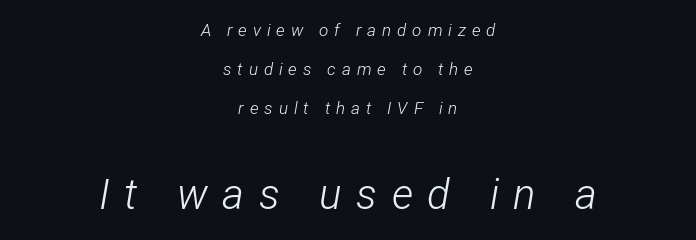
{"italic": "yes", "lean": "right", "slant_degrees": 12, "bold": "no", "weight": "light", "width": "condensed", "stroke_contrast": "low", "x_height": "medium", "monospaced": "no", "underline": "no", "align": "center", "line_spacing": "loose", "line_spacing_ratio": 2.28, "letter_spacing": "wide", "letter_spacing_em": 0.35, "larger_block": "second", "size_ratio": 2.47, "glyph_px": 42}
